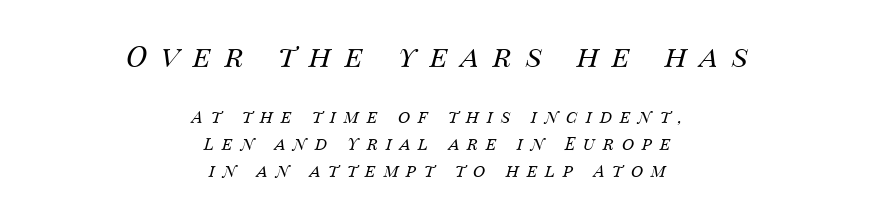
Q: Is the text bold? A: No.
Q: Is the text italic (slanted)? A: Yes, it leans right by about 14 degrees.
Q: Is the text underlined? A: No.
Q: How is the paragraph aligned? A: Centered.
Q: Is the spacing between letters normal or unusually wide? A: Unusually wide.
Q: Is the spacing between lines tight, normal or loose? A: Normal.
Q: Which block of text is set in a larger size, the first (top) or the second (bottom)? A: The first (top) one.
Q: Width (condensed, normal, or wide)? A: Normal.
Q: Stroke contrast? A: Medium.
Q: x-height? A: Large.
Q: Monospaced? A: No.
